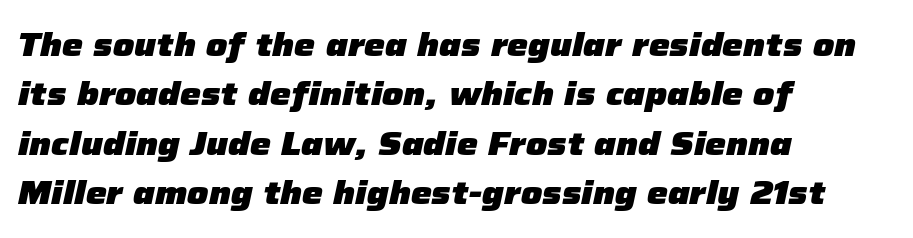
Q: Is the text bold? A: Yes.
Q: Is the text italic (slanted)? A: Yes, it leans right by about 12 degrees.
Q: Is the text underlined? A: No.
Q: How is the paragraph aligned? A: Left-aligned.
Q: Is the spacing between letters normal or unusually wide? A: Normal.
Q: Is the spacing between lines tight, normal or loose? A: Normal.
Q: Width (condensed, normal, or wide)? A: Normal.
Q: Stroke contrast? A: Low.
Q: x-height? A: Medium.
Q: Monospaced? A: No.
